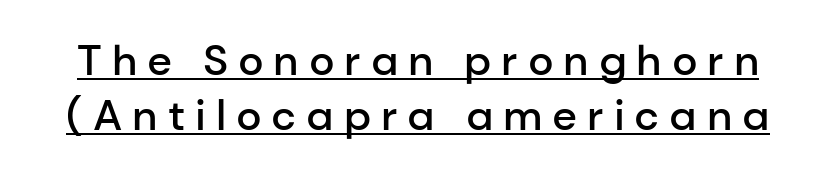
{"serif": "no", "italic": "no", "bold": "semi", "weight": "semibold", "width": "normal", "stroke_contrast": "low", "x_height": "medium", "monospaced": "no", "underline": "yes", "line_spacing": "normal", "line_spacing_ratio": 1.27, "letter_spacing": "wide", "letter_spacing_em": 0.23, "glyph_px": 43}
